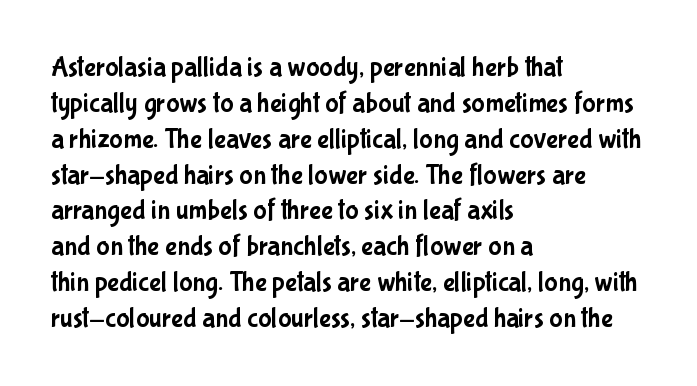
The image shows 28 px condensed sans-serif type, upright; set left-aligned, normal line spacing (1.28x), normal letter spacing, not underlined; low stroke contrast and a medium x-height.
